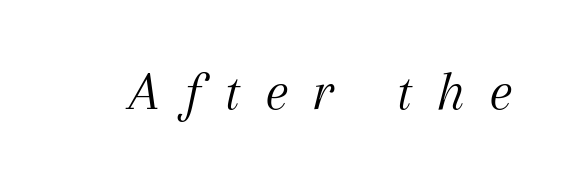
{"serif": "yes", "italic": "yes", "lean": "right", "slant_degrees": 12, "bold": "no", "weight": "light", "width": "normal", "stroke_contrast": "medium", "x_height": "medium", "monospaced": "no", "underline": "no", "letter_spacing": "wide", "letter_spacing_em": 0.41, "glyph_px": 57}
